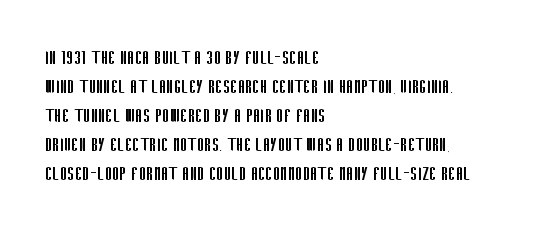
Q: Is the text bold? A: No.
Q: Is the text italic (slanted)? A: No, it is upright.
Q: Is the text underlined? A: No.
Q: How is the paragraph aligned? A: Left-aligned.
Q: Is the spacing between letters normal or unusually wide? A: Normal.
Q: Is the spacing between lines tight, normal or loose? A: Normal.
